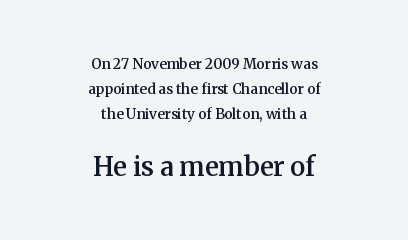
The image shows 26 px text type, upright; set centered, line spacing 1.77x, normal letter spacing, not underlined; the second (bottom) block is 1.86x larger.
